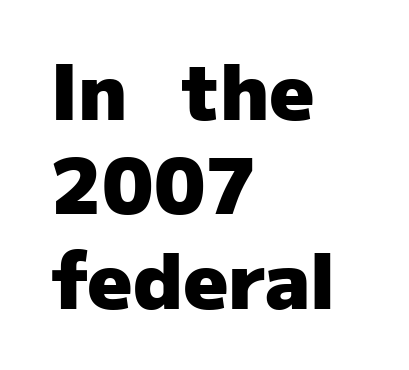
Q: Is the text bold? A: Yes.
Q: Is the text italic (slanted)? A: No, it is upright.
Q: Is the typeface a serif or a sans-serif typeface? A: Sans-serif.
Q: Is the text underlined? A: No.
Q: How is the paragraph aligned? A: Left-aligned.
Q: Is the spacing between letters normal or unusually wide? A: Normal.
Q: Width (condensed, normal, or wide)? A: Normal.
Q: Stroke contrast? A: Low.
Q: x-height? A: Medium.
Q: Monospaced? A: No.
